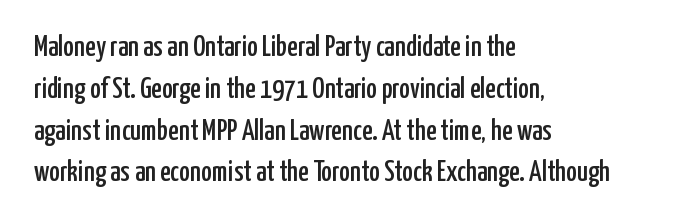
{"serif": "no", "italic": "no", "width": "condensed", "stroke_contrast": "low", "x_height": "medium", "monospaced": "no", "underline": "no", "align": "left", "line_spacing": "normal", "line_spacing_ratio": 1.44, "letter_spacing": "normal", "letter_spacing_em": 0.0, "glyph_px": 29}
